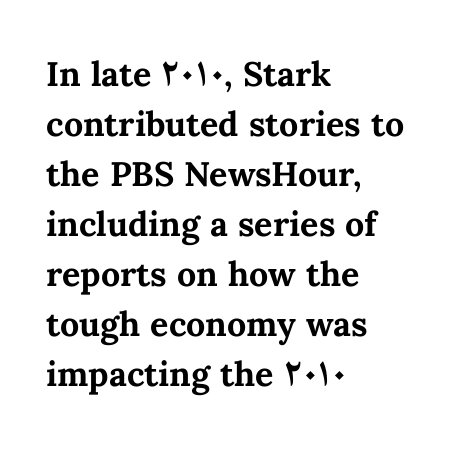
{"italic": "no", "bold": "yes", "weight": "bold", "width": "normal", "stroke_contrast": "medium", "x_height": "medium", "monospaced": "no", "underline": "no", "align": "left", "line_spacing": "normal", "line_spacing_ratio": 1.47, "letter_spacing": "normal", "letter_spacing_em": 0.0, "glyph_px": 34}
